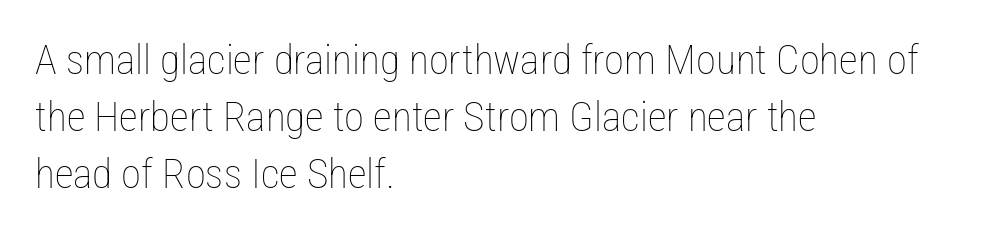
Q: Is the text bold? A: No.
Q: Is the text italic (slanted)? A: No, it is upright.
Q: Is the text underlined? A: No.
Q: How is the paragraph aligned? A: Left-aligned.
Q: Is the spacing between letters normal or unusually wide? A: Normal.
Q: Is the spacing between lines tight, normal or loose? A: Normal.
Q: Width (condensed, normal, or wide)? A: Condensed.
Q: Stroke contrast? A: Low.
Q: x-height? A: Medium.
Q: Monospaced? A: No.
